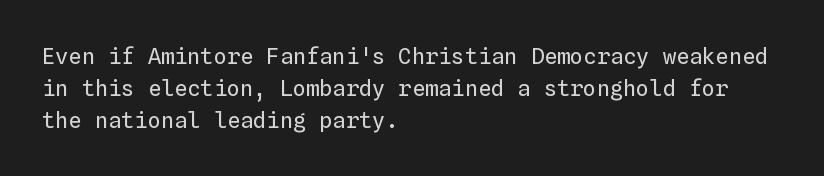
Q: Is the text bold? A: No.
Q: Is the text italic (slanted)? A: No, it is upright.
Q: Is the text underlined? A: No.
Q: How is the paragraph aligned? A: Left-aligned.
Q: Is the spacing between letters normal or unusually wide? A: Normal.
Q: Is the spacing between lines tight, normal or loose? A: Normal.
